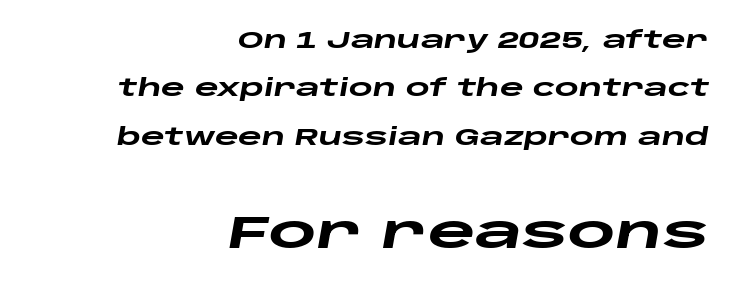
Q: Is the text bold? A: Yes.
Q: Is the text italic (slanted)? A: Yes, it leans right by about 10 degrees.
Q: Is the text underlined? A: No.
Q: How is the paragraph aligned? A: Right-aligned.
Q: Is the spacing between letters normal or unusually wide? A: Normal.
Q: Is the spacing between lines tight, normal or loose? A: Loose.
Q: Which block of text is set in a larger size, the first (top) or the second (bottom)? A: The second (bottom) one.
Q: Width (condensed, normal, or wide)? A: Wide.
Q: Stroke contrast? A: Low.
Q: x-height? A: Large.
Q: Monospaced? A: No.
